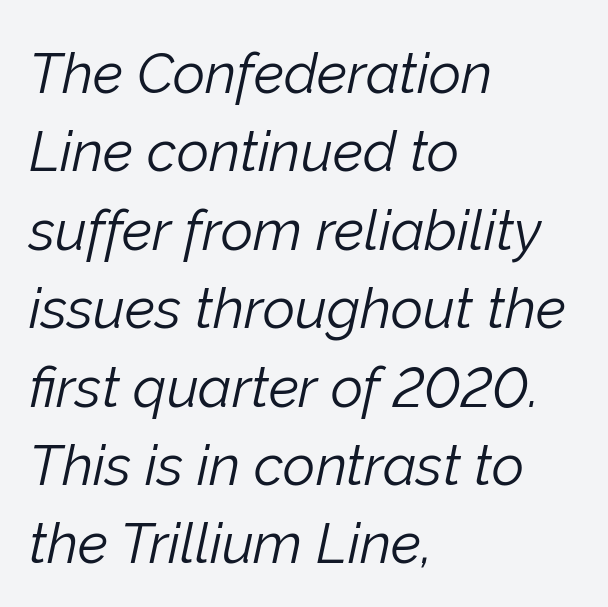
If you drew a line through each stem, it would be angled. Glyph-to-glyph distance matches everyday printed text. Nothing heavy about these letters — not bold at all. A student would call this left alignment; a typographer would say flush left, rag right. You could not count columns in this text — the font is proportionally spaced.
